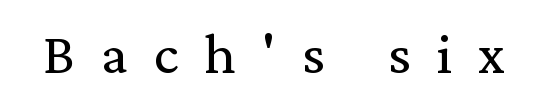
{"serif": "yes", "italic": "no", "bold": "no", "weight": "regular", "width": "normal", "stroke_contrast": "medium", "x_height": "medium", "monospaced": "no", "underline": "no", "letter_spacing": "wide", "letter_spacing_em": 0.44, "glyph_px": 59}
